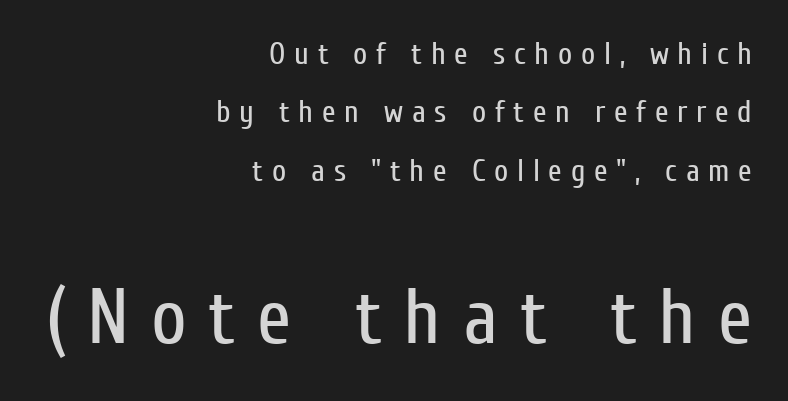
Q: Is the text bold? A: No.
Q: Is the text italic (slanted)? A: No, it is upright.
Q: Is the typeface a serif or a sans-serif typeface? A: Sans-serif.
Q: Is the text underlined? A: No.
Q: How is the paragraph aligned? A: Right-aligned.
Q: Is the spacing between letters normal or unusually wide? A: Unusually wide.
Q: Which block of text is set in a larger size, the first (top) or the second (bottom)? A: The second (bottom) one.
Q: Width (condensed, normal, or wide)? A: Condensed.
Q: Stroke contrast? A: Low.
Q: x-height? A: Medium.
Q: Monospaced? A: No.
